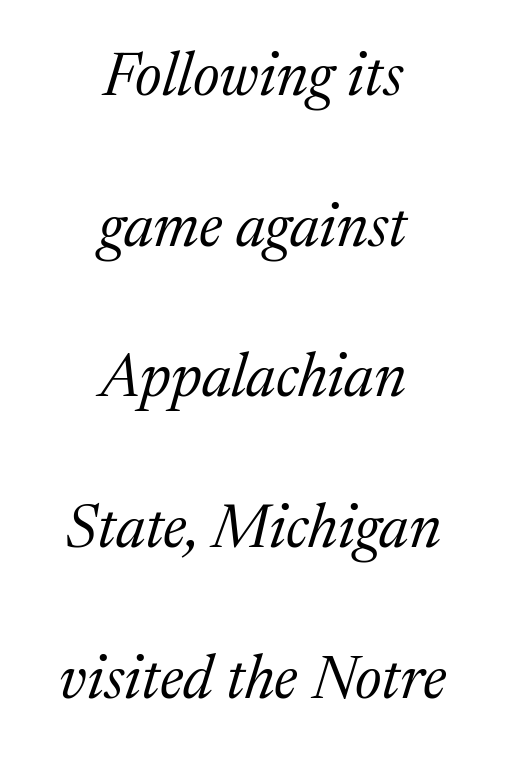
The image shows 61 px regular-weight serif type, italic (leaning right); set centered, loose line spacing (2.47x), normal letter spacing, not underlined; medium stroke contrast and a medium x-height.
